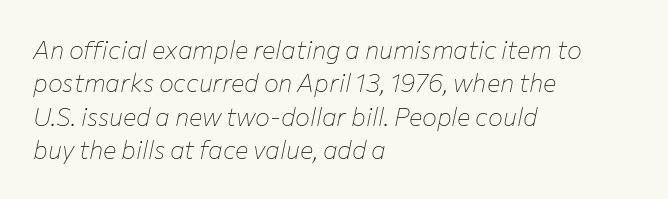
The strokes carry an ordinary text weight at most. The baseline area is clear. The designer left line spacing at the default. Slanted lettering throughout.
